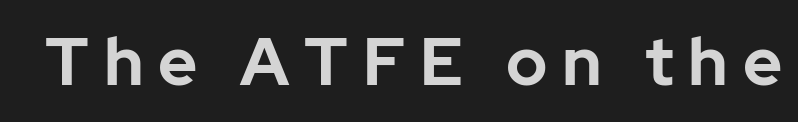
The image shows 67 px bold sans-serif type, upright; set unusually wide letter spacing (+0.22 em), not underlined; low stroke contrast and a medium x-height.
